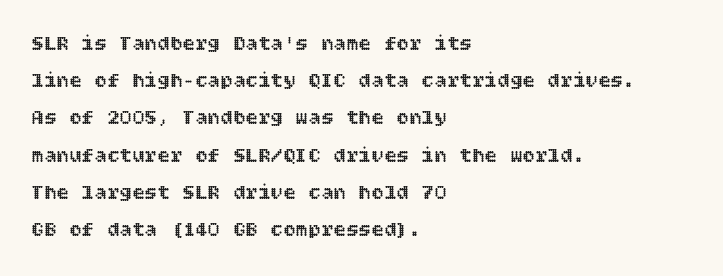
The image shows 21 px text type, upright; set left-aligned, line spacing 1.77x, normal letter spacing, not underlined.
